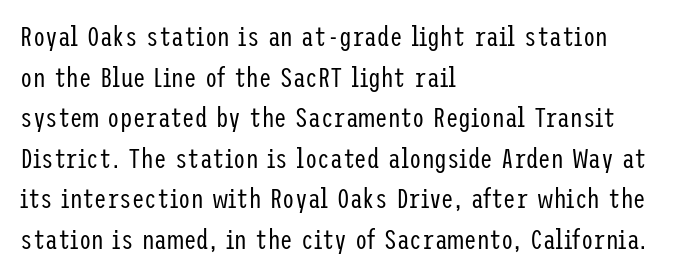
Q: Is the text bold? A: No.
Q: Is the text italic (slanted)? A: No, it is upright.
Q: Is the typeface a serif or a sans-serif typeface? A: Sans-serif.
Q: Is the text underlined? A: No.
Q: How is the paragraph aligned? A: Left-aligned.
Q: Is the spacing between letters normal or unusually wide? A: Normal.
Q: Is the spacing between lines tight, normal or loose? A: Normal.
Q: Width (condensed, normal, or wide)? A: Condensed.
Q: Stroke contrast? A: Low.
Q: x-height? A: Medium.
